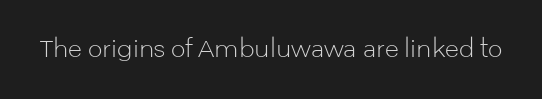
The image shows 23 px text type, upright; set normal letter spacing, not underlined.
